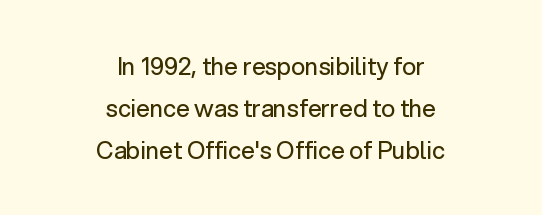
{"italic": "no", "bold": "no", "underline": "no", "align": "center", "line_spacing_ratio": 1.74, "letter_spacing": "normal", "letter_spacing_em": 0.0, "glyph_px": 24}
